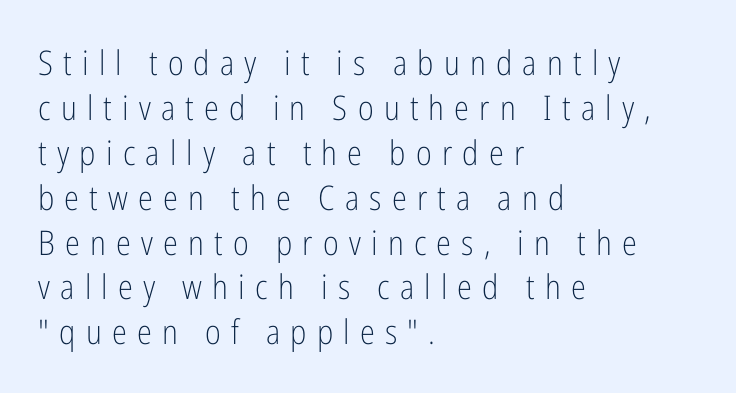
{"serif": "no", "italic": "no", "bold": "no", "weight": "light", "width": "condensed", "stroke_contrast": "low", "x_height": "medium", "monospaced": "no", "underline": "no", "align": "left", "line_spacing": "normal", "line_spacing_ratio": 1.32, "letter_spacing": "wide", "letter_spacing_em": 0.3, "glyph_px": 34}
